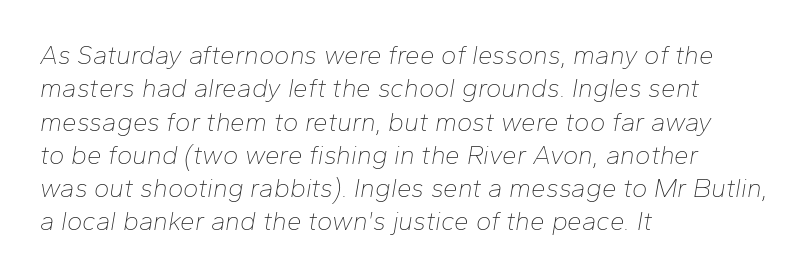
{"italic": "yes", "lean": "right", "slant_degrees": 10, "bold": "no", "underline": "no", "align": "left", "line_spacing": "normal", "line_spacing_ratio": 1.28, "letter_spacing": "normal", "letter_spacing_em": 0.0, "glyph_px": 26}
